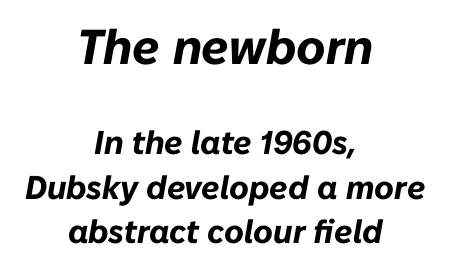
{"italic": "yes", "lean": "right", "slant_degrees": 10, "bold": "yes", "weight": "bold", "width": "normal", "stroke_contrast": "low", "x_height": "medium", "monospaced": "no", "underline": "no", "align": "center", "line_spacing": "normal", "line_spacing_ratio": 1.35, "letter_spacing": "normal", "letter_spacing_em": 0.0, "larger_block": "first", "size_ratio": 1.48, "glyph_px": 49}
